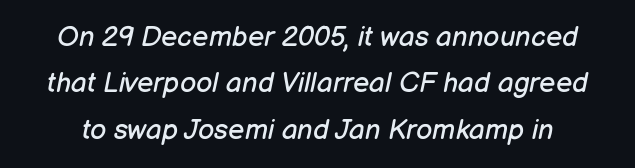
{"italic": "yes", "lean": "right", "slant_degrees": 12, "bold": "no", "weight": "regular", "width": "normal", "stroke_contrast": "low", "x_height": "medium", "monospaced": "no", "underline": "no", "line_spacing": "normal", "line_spacing_ratio": 1.66, "letter_spacing": "normal", "letter_spacing_em": 0.0, "glyph_px": 28}
